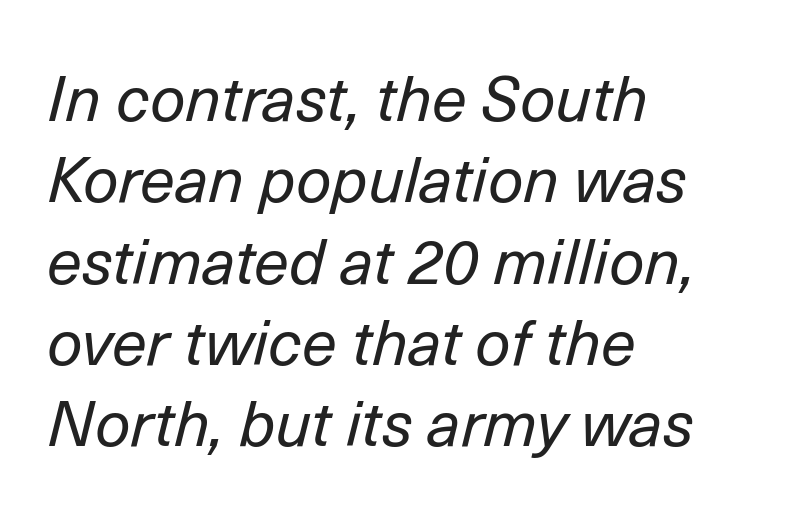
Every row of glyphs begins at an identical x-position on the left. Observe the ordinary spacing: letters are neighbours, not strangers. The text carries the slant typical of an italic or oblique font. The strip under each line holds only bare page.
